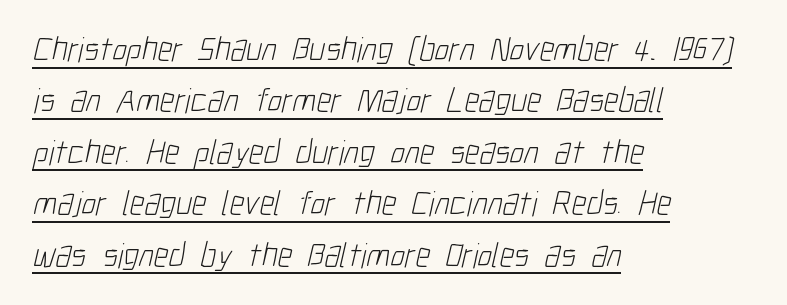
The image shows 35 px light, condensed sans-serif type; set left-aligned, normal line spacing (1.47x), normal letter spacing, underlined; low stroke contrast and a medium x-height.
